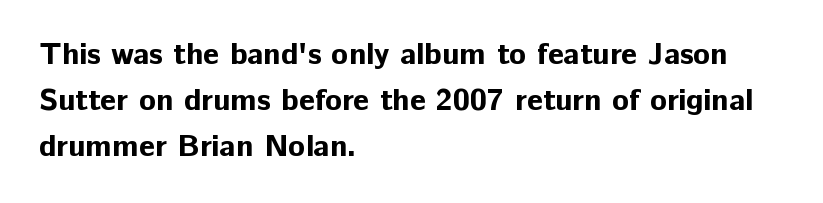
Q: Is the text bold? A: Yes.
Q: Is the text italic (slanted)? A: No, it is upright.
Q: Is the typeface a serif or a sans-serif typeface? A: Sans-serif.
Q: Is the text underlined? A: No.
Q: How is the paragraph aligned? A: Left-aligned.
Q: Is the spacing between letters normal or unusually wide? A: Normal.
Q: Is the spacing between lines tight, normal or loose? A: Normal.
Q: Width (condensed, normal, or wide)? A: Normal.
Q: Stroke contrast? A: Low.
Q: x-height? A: Medium.
Q: Monospaced? A: No.
